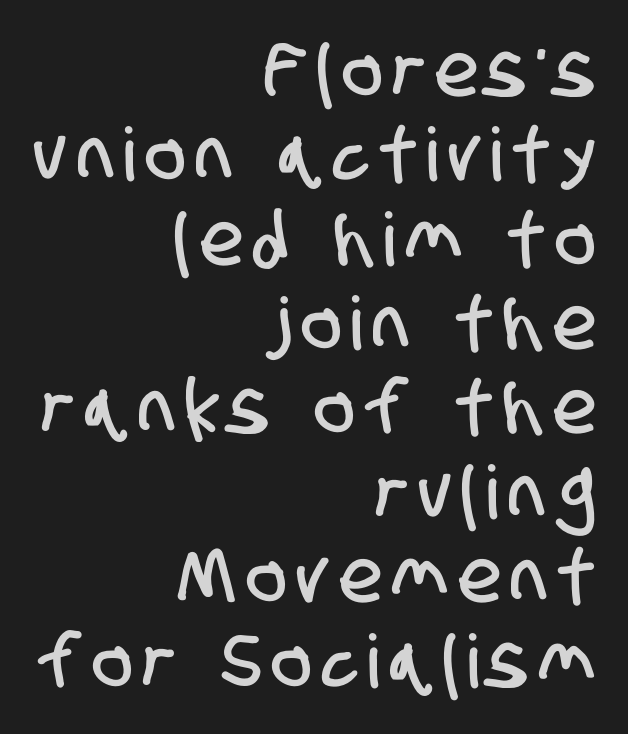
The image shows 74 px condensed sans-serif type; set right-aligned, tight line spacing (1.14x), not underlined; low stroke contrast and a large x-height.
